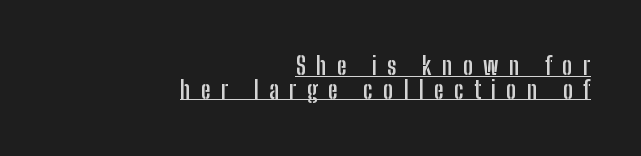
Q: Is the text bold? A: Yes.
Q: Is the text italic (slanted)? A: No, it is upright.
Q: Is the text underlined? A: Yes.
Q: How is the paragraph aligned? A: Right-aligned.
Q: Is the spacing between letters normal or unusually wide? A: Unusually wide.
Q: Is the spacing between lines tight, normal or loose? A: Tight.
